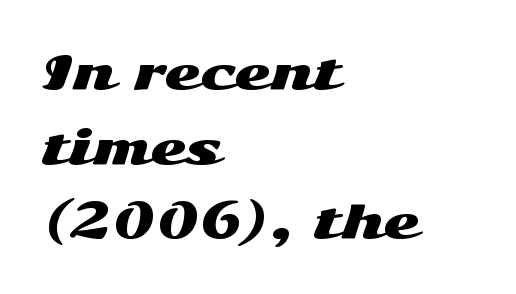
The image shows 47 px wide sans-serif type; set left-aligned, normal line spacing (1.59x), normal letter spacing, not underlined; medium stroke contrast and a medium x-height.
